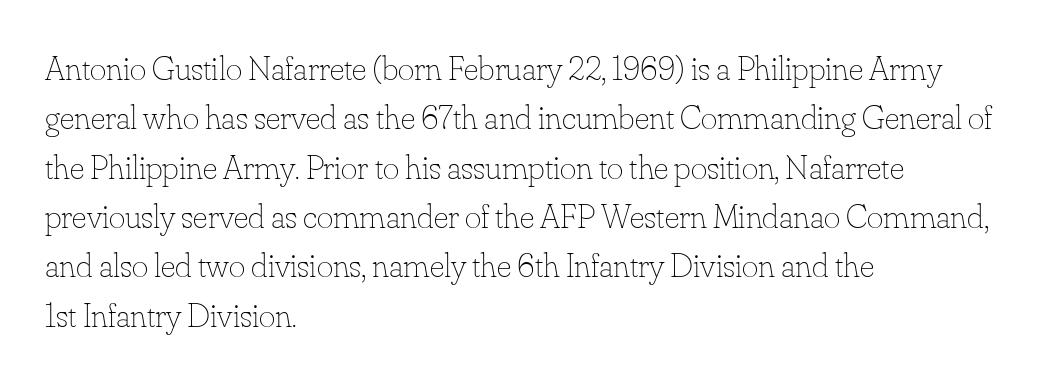
{"italic": "no", "bold": "no", "weight": "thin", "width": "normal", "stroke_contrast": "low", "x_height": "small", "monospaced": "no", "underline": "no", "align": "left", "line_spacing": "normal", "line_spacing_ratio": 1.41, "letter_spacing": "normal", "letter_spacing_em": 0.0, "glyph_px": 35}
